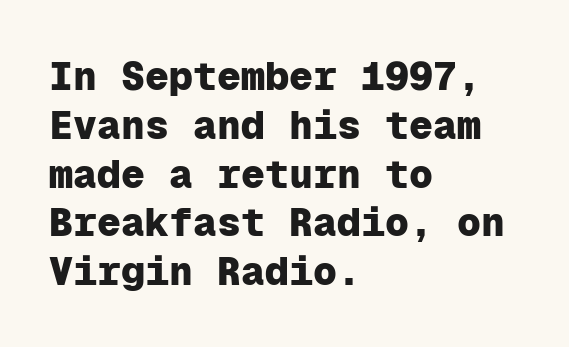
Q: Is the text bold? A: Yes.
Q: Is the text italic (slanted)? A: No, it is upright.
Q: Is the typeface a serif or a sans-serif typeface? A: Sans-serif.
Q: Is the text underlined? A: No.
Q: How is the paragraph aligned? A: Left-aligned.
Q: Is the spacing between letters normal or unusually wide? A: Normal.
Q: Width (condensed, normal, or wide)? A: Normal.
Q: Stroke contrast? A: Low.
Q: x-height? A: Medium.
Q: Monospaced? A: Yes.
